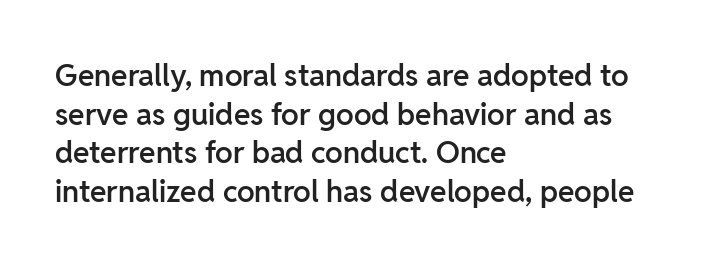
The image shows 30 px semibold sans-serif type, upright; set left-aligned, normal line spacing (1.29x), normal letter spacing, not underlined; low stroke contrast and a medium x-height.
